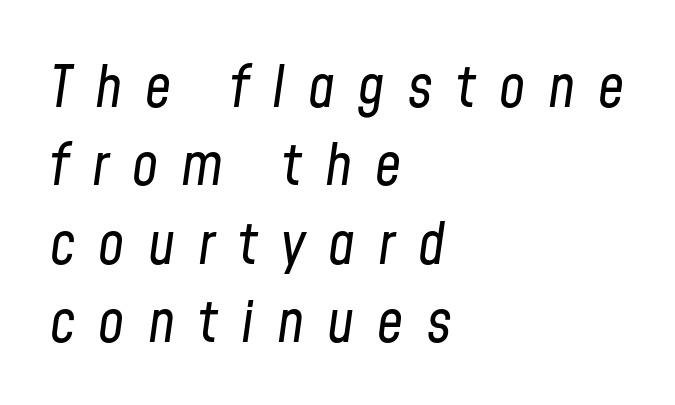
Q: Is the text bold? A: No.
Q: Is the text italic (slanted)? A: Yes, it leans right by about 8 degrees.
Q: Is the text underlined? A: No.
Q: How is the paragraph aligned? A: Left-aligned.
Q: Is the spacing between letters normal or unusually wide? A: Unusually wide.
Q: Is the spacing between lines tight, normal or loose? A: Normal.
Q: Width (condensed, normal, or wide)? A: Condensed.
Q: Stroke contrast? A: Low.
Q: x-height? A: Medium.
Q: Monospaced? A: No.
